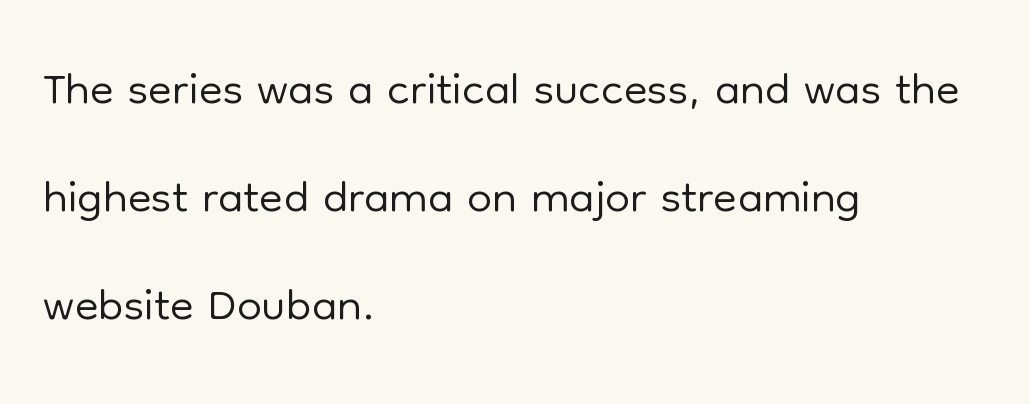
The image shows 70 px light sans-serif type, upright; set left-aligned, normal line spacing (1.54x), normal letter spacing, not underlined; low stroke contrast and a medium x-height.
